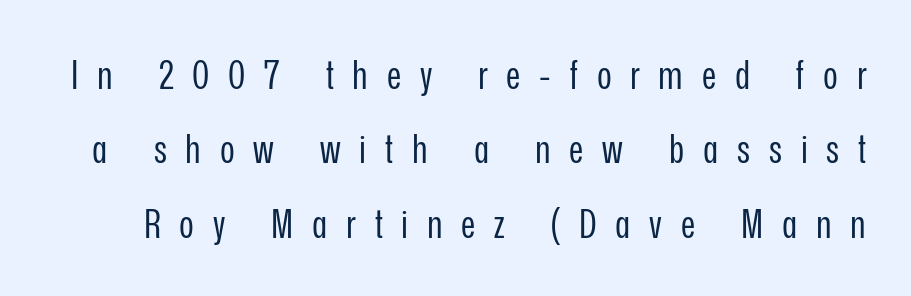
{"serif": "no", "italic": "no", "bold": "no", "weight": "regular", "width": "condensed", "stroke_contrast": "low", "x_height": "medium", "monospaced": "no", "underline": "no", "line_spacing_ratio": 1.86, "letter_spacing": "wide", "letter_spacing_em": 0.47, "glyph_px": 40}
